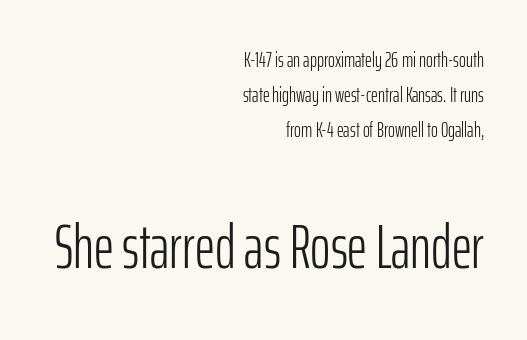
{"serif": "no", "italic": "no", "bold": "no", "weight": "light", "width": "condensed", "stroke_contrast": "low", "x_height": "medium", "monospaced": "no", "underline": "no", "align": "right", "line_spacing": "normal", "line_spacing_ratio": 1.66, "letter_spacing": "normal", "letter_spacing_em": 0.0, "larger_block": "second", "size_ratio": 2.95, "glyph_px": 62}
